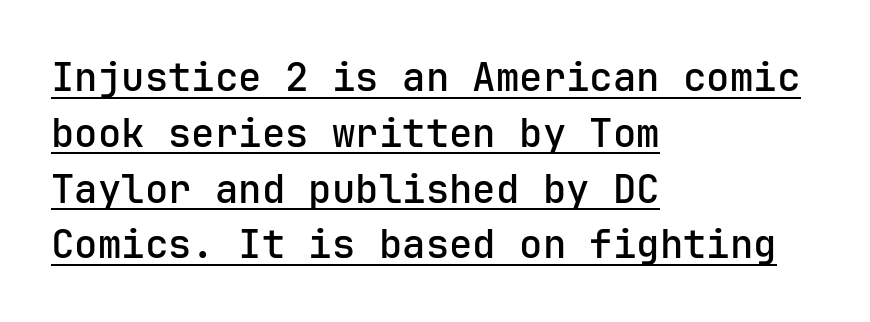
Does the leading feel generous? No, just average. The rendering shows plain stroke endings on the letterforms — a sans-serif design. A roman cut, with each character standing at attention. The typesetter chose a ragged-right arrangement here. Emphasis is given by a line drawn under the lettering. Words appear dense and cohesive because spacing is normal.
